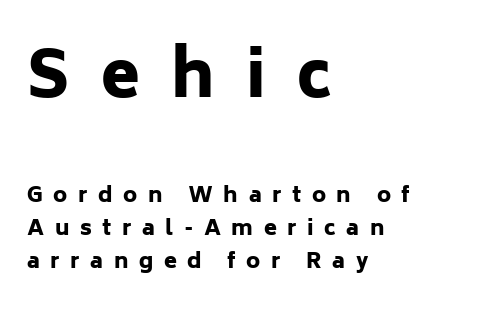
{"serif": "no", "italic": "no", "bold": "yes", "weight": "heavy", "width": "normal", "stroke_contrast": "low", "x_height": "medium", "monospaced": "no", "underline": "no", "align": "left", "line_spacing": "normal", "line_spacing_ratio": 1.59, "letter_spacing": "wide", "letter_spacing_em": 0.5, "larger_block": "first", "size_ratio": 3.0, "glyph_px": 63}
